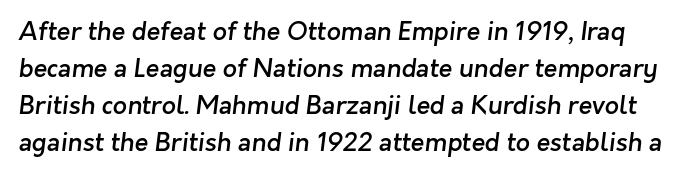
Honestly, the row spacing looks completely unremarkable. Stroke thickness is moderately raised; the sample reads as semibold. This rendering leaves character spacing at its baseline value. Each row of text sits above clean, open space.
